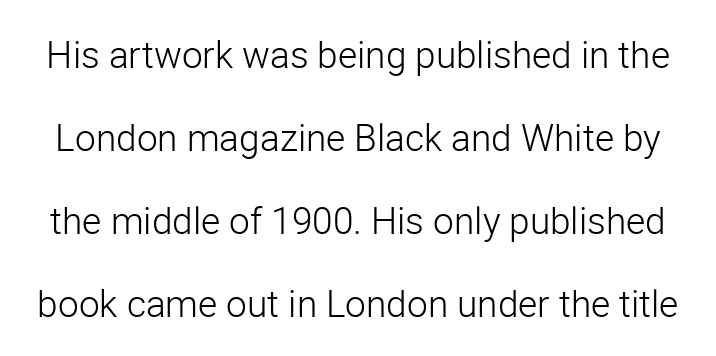
{"serif": "no", "italic": "no", "bold": "no", "weight": "light", "width": "normal", "stroke_contrast": "low", "x_height": "medium", "monospaced": "no", "underline": "no", "line_spacing": "loose", "line_spacing_ratio": 2.24, "letter_spacing": "normal", "letter_spacing_em": 0.0, "glyph_px": 37}
